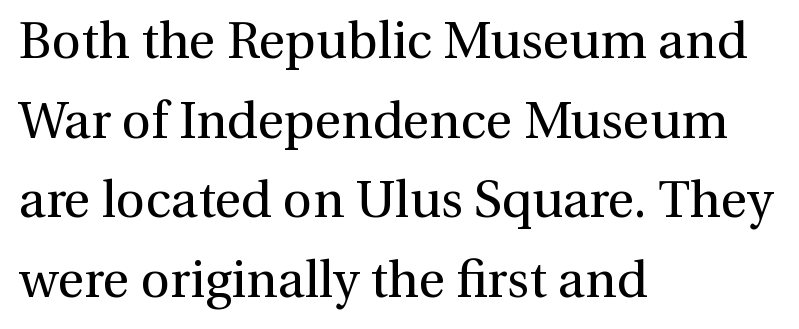
Stroke mass is kept to a normal reading level or below. Does the copy run flush right? No — it runs flush left. Is this a fixed-width face? No — the glyphs have proportional, varying widths. This rendering leaves character spacing at its baseline value. In terms of leading, this rendering sits right in the middle.
